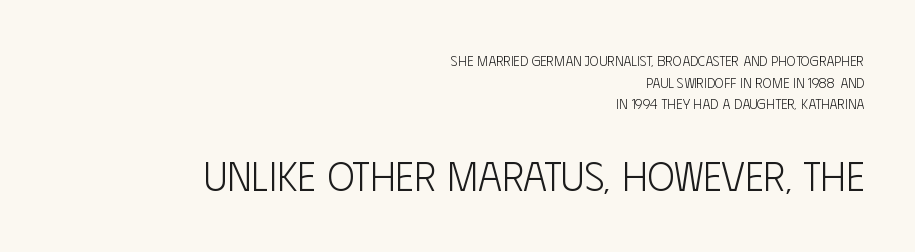
Think standard paragraph weight, or any step lighter than that. Layout note: lines flush right. Decoration check: the copy has no underline. The block sitting lower on the canvas is the one with enlarged characters.
